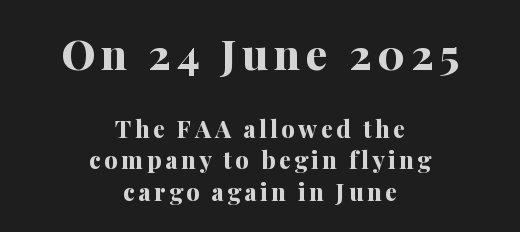
Yep, those are serifs on the letters. Bare-footed words on every line. If you drew a line through each stem, it would be perfectly vertical. Every letter is thick-stroked: bold, no question. The designer left line spacing at the default.
